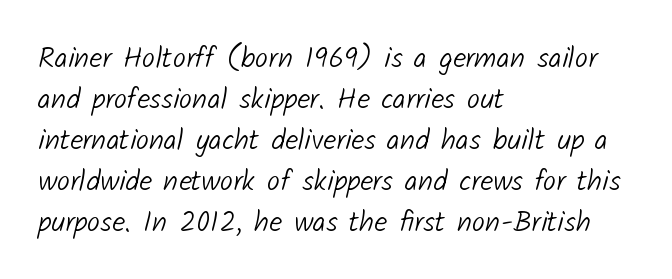
The image shows 29 px light sans-serif type; set left-aligned, normal line spacing (1.41x), normal letter spacing, not underlined; low stroke contrast and a medium x-height.
